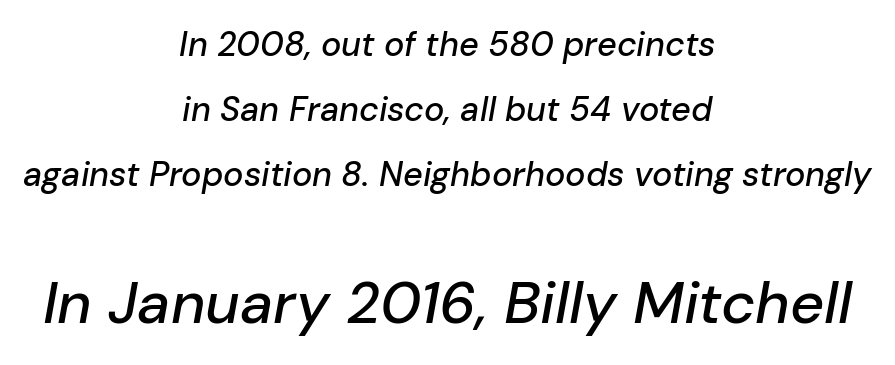
Q: Is the text italic (slanted)? A: Yes, it leans right by about 10 degrees.
Q: Is the text underlined? A: No.
Q: How is the paragraph aligned? A: Centered.
Q: Is the spacing between letters normal or unusually wide? A: Normal.
Q: Is the spacing between lines tight, normal or loose? A: Loose.
Q: Which block of text is set in a larger size, the first (top) or the second (bottom)? A: The second (bottom) one.
Q: Width (condensed, normal, or wide)? A: Normal.
Q: Stroke contrast? A: Low.
Q: x-height? A: Medium.
Q: Monospaced? A: No.
